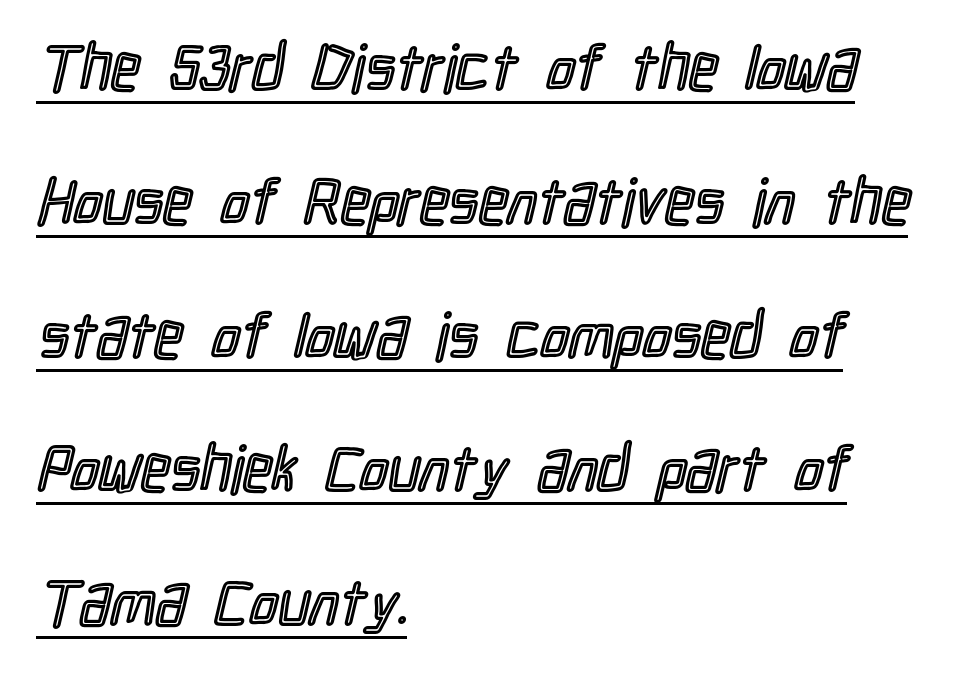
Q: Is the text italic (slanted)? A: Yes.
Q: Is the text underlined? A: Yes.
Q: How is the paragraph aligned? A: Left-aligned.
Q: Is the spacing between letters normal or unusually wide? A: Normal.
Q: Is the spacing between lines tight, normal or loose? A: Loose.
Q: Width (condensed, normal, or wide)? A: Condensed.
Q: x-height? A: Medium.
Q: Monospaced? A: No.
